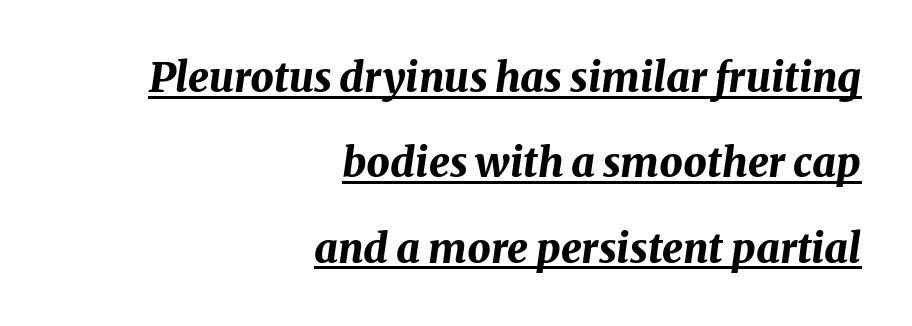
The image shows 41 px bold type, italic (leaning right); set right-aligned, loose line spacing (2.08x), normal letter spacing, underlined; medium stroke contrast and a medium x-height.
